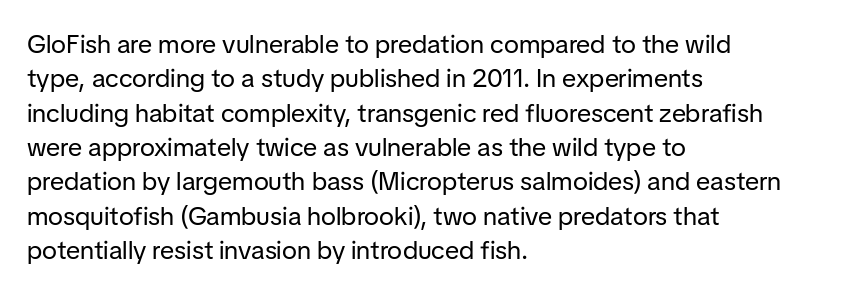
Leftover space on each line is placed entirely after the last word. Notice how the stems are strictly vertical — no italics here. The rendering uses a moderate line-height, typical for paragraphs. Underlining? Definitely not there. A light-to-regular cut is what we see here.
